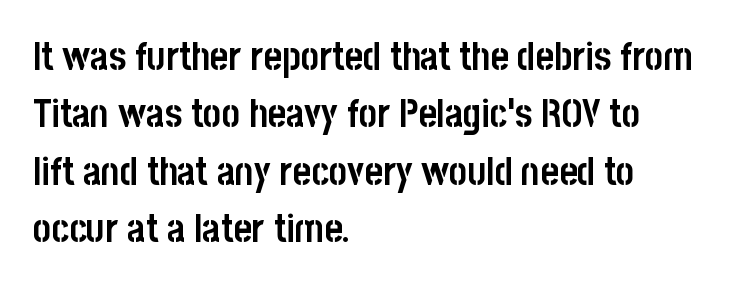
Q: Is the text bold? A: Yes.
Q: Is the text italic (slanted)? A: No, it is upright.
Q: Is the typeface a serif or a sans-serif typeface? A: Sans-serif.
Q: Is the text underlined? A: No.
Q: How is the paragraph aligned? A: Left-aligned.
Q: Is the spacing between letters normal or unusually wide? A: Normal.
Q: Is the spacing between lines tight, normal or loose? A: Normal.
Q: Width (condensed, normal, or wide)? A: Condensed.
Q: Stroke contrast? A: Low.
Q: x-height? A: Large.
Q: Monospaced? A: No.
